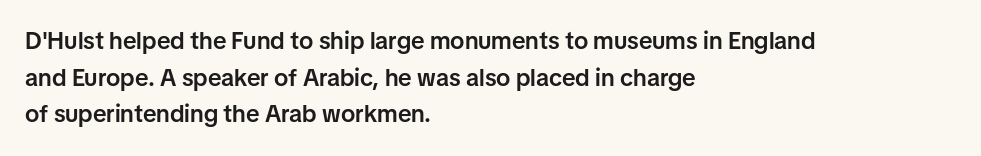
The image shows 24 px text type, upright; set left-aligned, normal line spacing (1.53x), normal letter spacing, not underlined.
